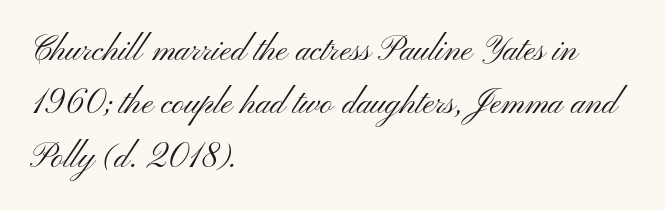
{"serif": "no", "bold": "no", "weight": "light", "width": "wide", "stroke_contrast": "medium", "x_height": "small", "monospaced": "no", "underline": "no", "align": "left", "line_spacing": "normal", "line_spacing_ratio": 1.57, "letter_spacing": "normal", "letter_spacing_em": 0.0, "glyph_px": 34}
